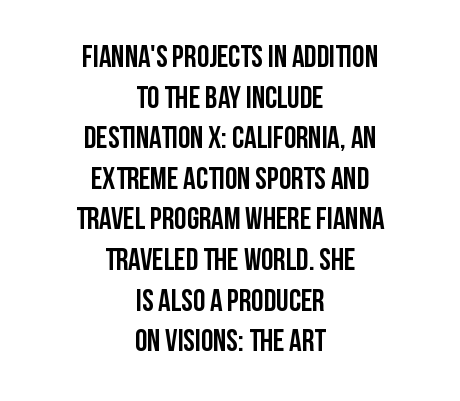
Each word holds together tightly as a unit, with standard inter-letter gaps. You can tell it's not italic because the verticals are truly vertical. The face used here is proportionally spaced, like ordinary book or web type. Whoever set this chose a conventional vertical rhythm.
